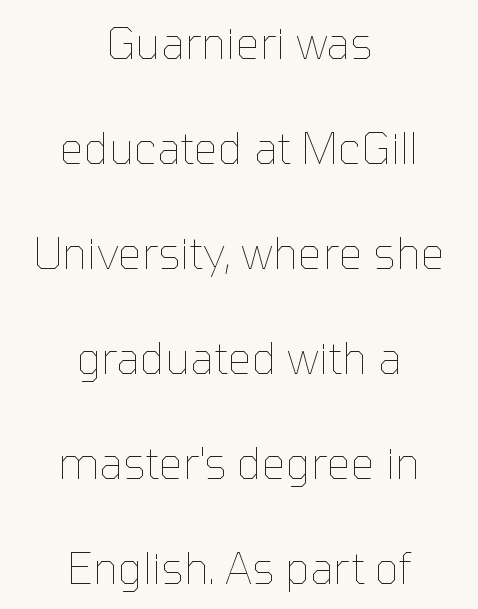
Q: Is the text bold? A: No.
Q: Is the text italic (slanted)? A: No, it is upright.
Q: Is the text underlined? A: No.
Q: How is the paragraph aligned? A: Centered.
Q: Is the spacing between letters normal or unusually wide? A: Normal.
Q: Is the spacing between lines tight, normal or loose? A: Loose.
Q: Width (condensed, normal, or wide)? A: Normal.
Q: Stroke contrast? A: Low.
Q: x-height? A: Medium.
Q: Monospaced? A: No.
